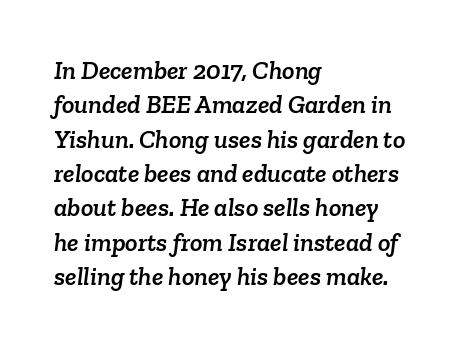
Q: Is the text underlined? A: No.
Q: How is the paragraph aligned? A: Left-aligned.
Q: Is the spacing between letters normal or unusually wide? A: Normal.
Q: Is the spacing between lines tight, normal or loose? A: Normal.
